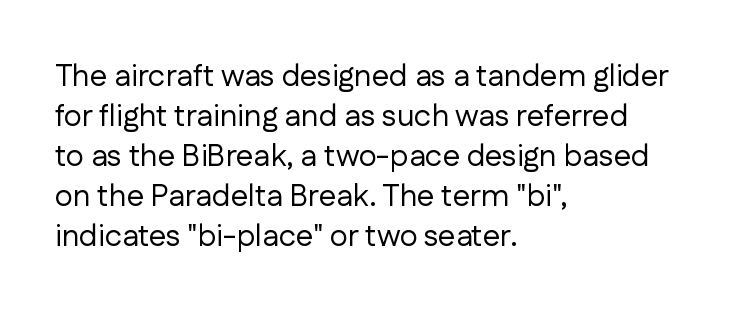
One-word summary of the alignment: left. Check the space under the baseline: it is left empty. This sample has the flowing, uneven cadence of proportional lettering. Weight: not bold — regular or lighter. Serifs: no, the terminals of the letterforms are clean. It's the straight-up-and-down kind of type.
